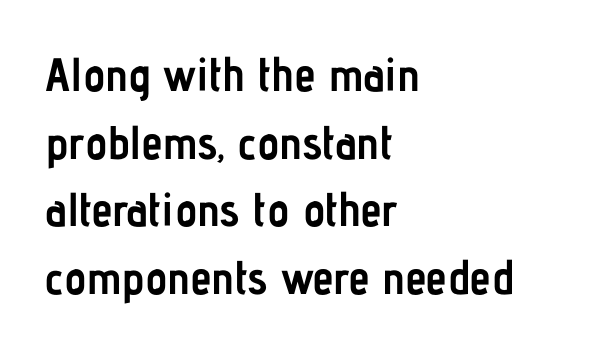
Just letters on the line, the space beneath them empty. Posture: upright roman. The vertical gap from one line to the next is medium. Note the varied advance widths — an 'i' is clearly narrower than an 'm'.
